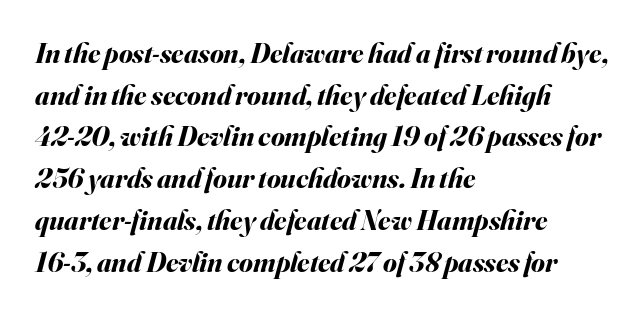
Leading matches the norm, producing a regular column. Varying glyph widths throughout — classic text-font behaviour. What weight is shown? A full bold with thick strokes. It's the slanting kind of type. The foot of each line stays bare and open.
